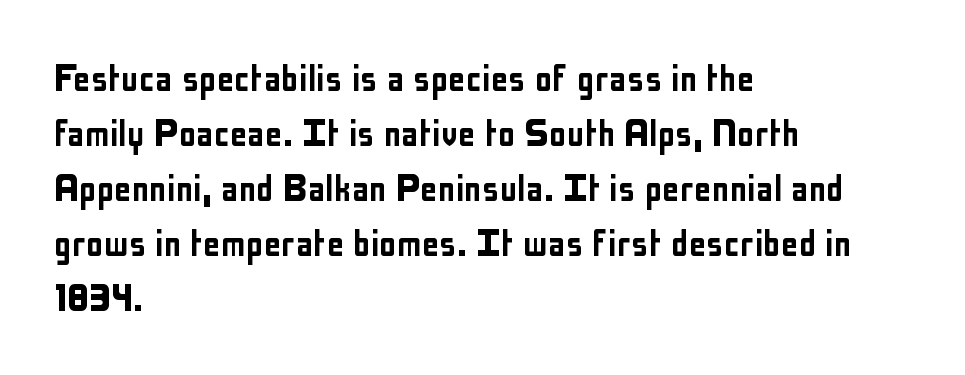
{"serif": "no", "italic": "no", "width": "condensed", "stroke_contrast": "low", "x_height": "medium", "monospaced": "no", "underline": "no", "align": "left", "line_spacing": "normal", "line_spacing_ratio": 1.25, "letter_spacing": "normal", "letter_spacing_em": 0.0, "glyph_px": 44}
